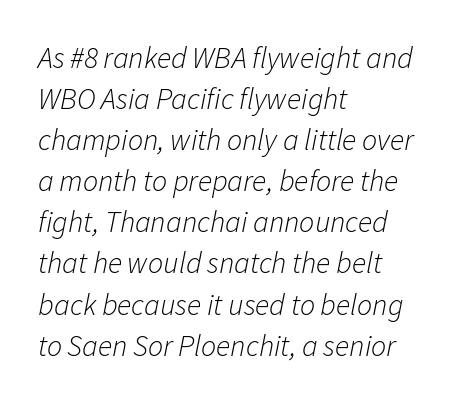
You could not count columns in this text — the font is proportionally spaced. This is oblique type, the kind used for emphasis or titles. Is this a heavy cut? Hardly; it is regular or lighter. This rendering features lettering with no underline. Regular leading. Does extra space separate the letters? No, they use regular spacing.
